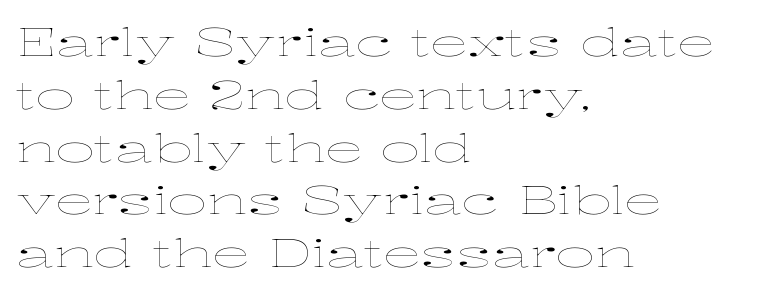
The image shows 38 px thin, wide type, upright; set left-aligned, normal line spacing (1.39x), normal letter spacing, not underlined; low stroke contrast and a medium x-height.
